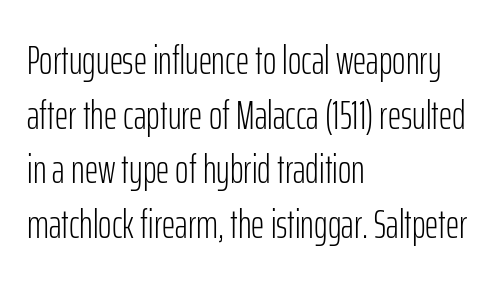
The image shows 41 px light, condensed sans-serif type, upright; set left-aligned, normal line spacing (1.33x), normal letter spacing, not underlined; low stroke contrast and a medium x-height.
